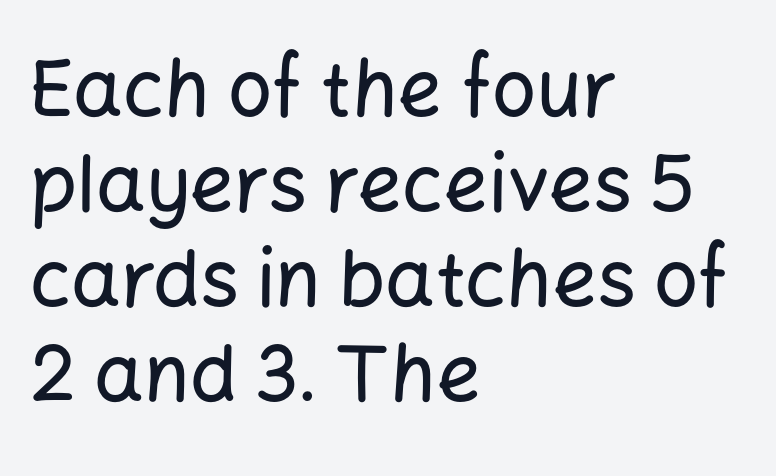
A student would call this left alignment; a typographer would say flush left, rag right. Short note: letters normally spaced. The passage shown is typed in a proportional face where columns would drift. In terms of posture, this sample is upright. Plain, unruled lines of type.
